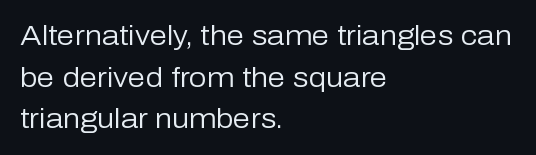
Clear beneath every line of the passage. The rows are spaced the way most documents space them. The tracking reads as untouched default to a designer's eye. The characters are drawn with everyday or finer stroke widths.
